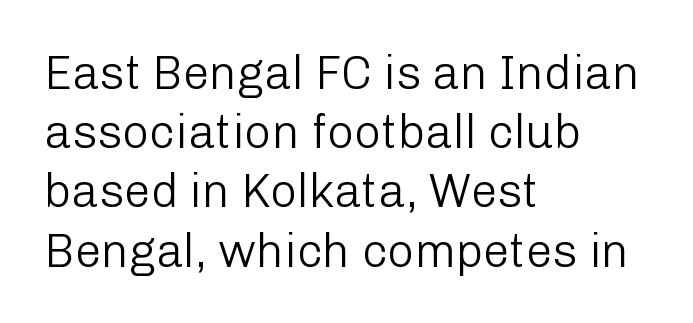
{"serif": "no", "italic": "no", "bold": "no", "weight": "light", "width": "normal", "stroke_contrast": "low", "x_height": "medium", "monospaced": "no", "underline": "no", "align": "left", "line_spacing": "normal", "line_spacing_ratio": 1.26, "letter_spacing": "normal", "letter_spacing_em": 0.0, "glyph_px": 47}
